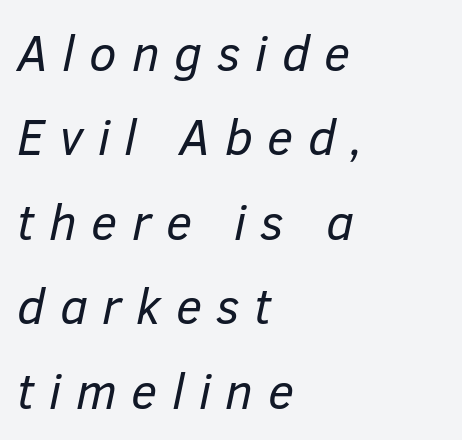
{"italic": "yes", "lean": "right", "slant_degrees": 12, "bold": "no", "weight": "regular", "width": "normal", "stroke_contrast": "low", "x_height": "medium", "monospaced": "no", "underline": "no", "align": "left", "line_spacing": "normal", "line_spacing_ratio": 1.69, "letter_spacing": "wide", "letter_spacing_em": 0.29, "glyph_px": 50}
